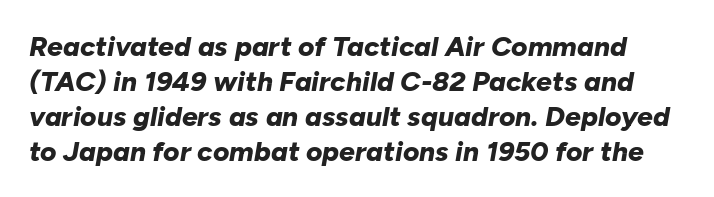
The image shows 28 px bold type, italic (leaning right); set normal line spacing (1.25x), normal letter spacing, not underlined; low stroke contrast and a medium x-height.
